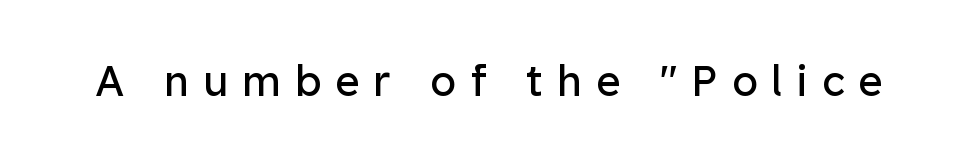
Do the letters lean? They stand straight. Each letter's strokes conclude bluntly, with no projecting serifs. No heavy texture on the line: the type isn't bold. Do the characters align in a grid? No, the font is proportional.
